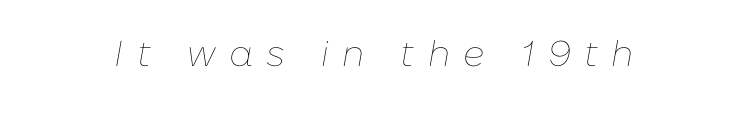
Looking at the ascenders, they clearly lean. The rendering inserts visible extra space after every character. The font is comparable to plain body text, perhaps lighter. Plain, unruled lines of type. Note the varied advance widths — an 'i' is clearly narrower than an 'm'.
